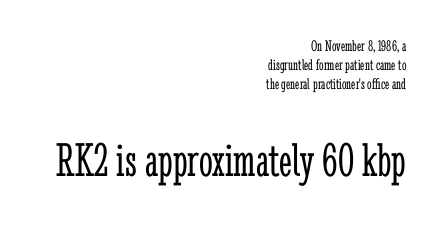
{"serif": "yes", "italic": "no", "bold": "no", "weight": "light", "width": "condensed", "stroke_contrast": "low", "x_height": "medium", "monospaced": "no", "underline": "no", "align": "right", "line_spacing_ratio": 1.19, "letter_spacing": "normal", "letter_spacing_em": 0.0, "larger_block": "second", "size_ratio": 3.06, "glyph_px": 49}
